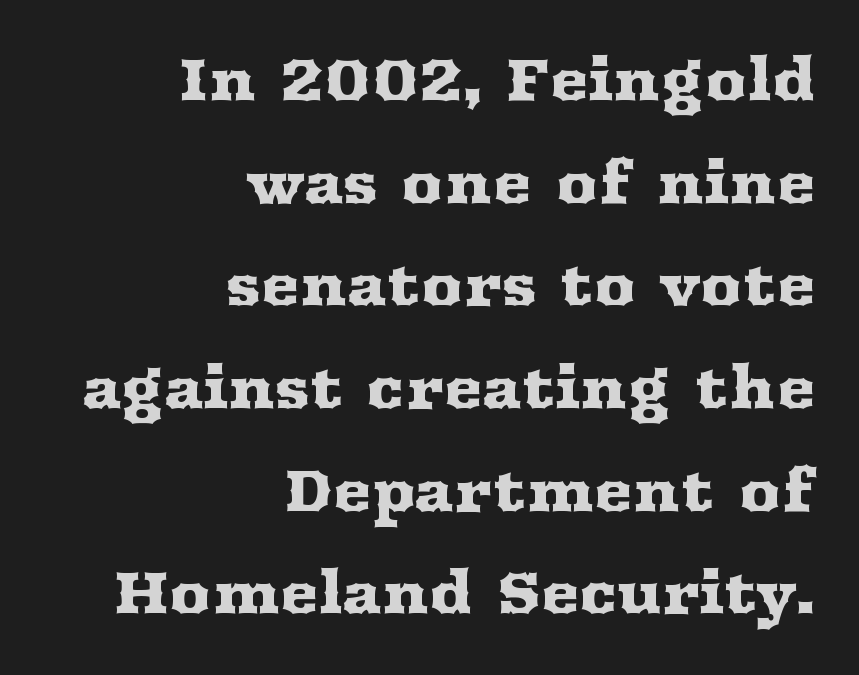
Q: Is the text italic (slanted)? A: No, it is upright.
Q: Is the typeface a serif or a sans-serif typeface? A: Serif.
Q: Is the text underlined? A: No.
Q: How is the paragraph aligned? A: Right-aligned.
Q: Is the spacing between letters normal or unusually wide? A: Normal.
Q: Width (condensed, normal, or wide)? A: Wide.
Q: Stroke contrast? A: Medium.
Q: x-height? A: Medium.
Q: Monospaced? A: No.
